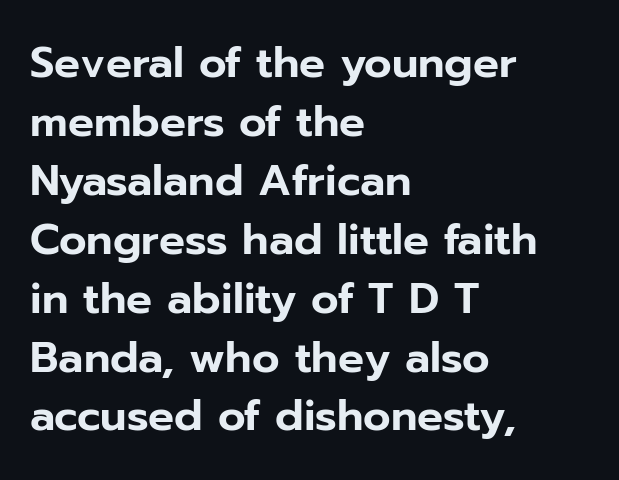
The image shows 43 px sans-serif type, upright; set left-aligned, normal line spacing (1.37x), normal letter spacing, not underlined; low stroke contrast and a medium x-height.
